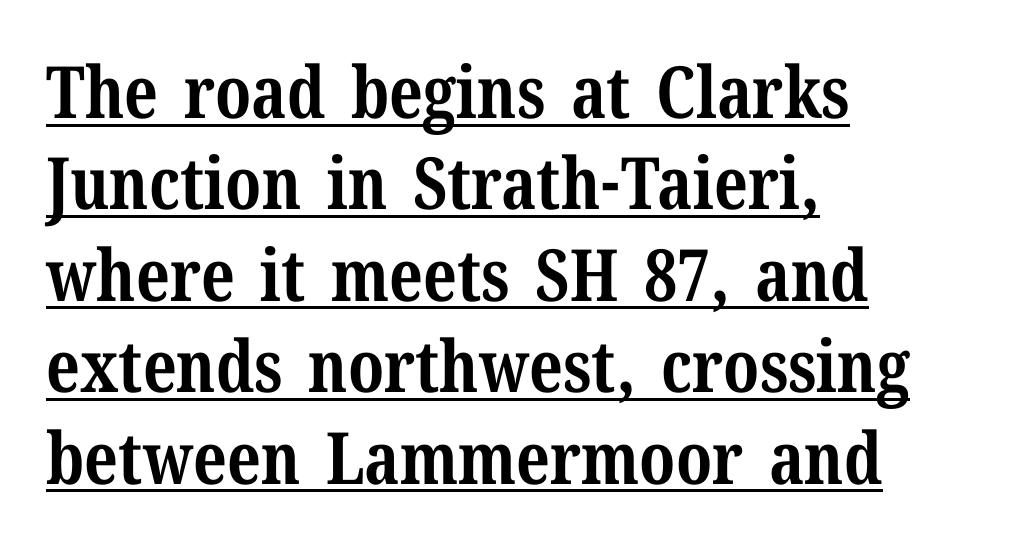
The image shows 72 px bold serif type, upright; set left-aligned, normal line spacing (1.27x), normal letter spacing, underlined; medium stroke contrast and a medium x-height.
